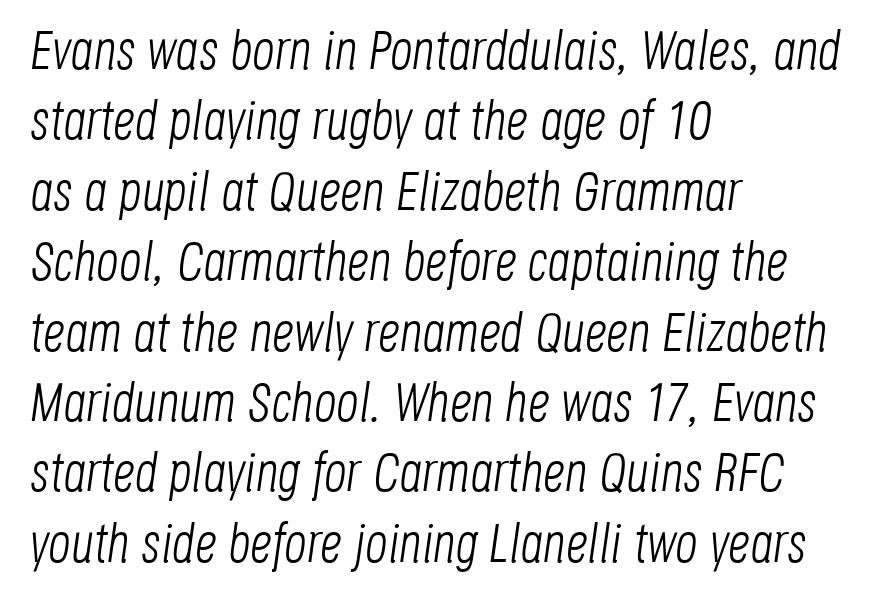
The image shows 55 px light, condensed type, italic (leaning right); set left-aligned, normal line spacing (1.28x), normal letter spacing, not underlined; low stroke contrast and a large x-height.
